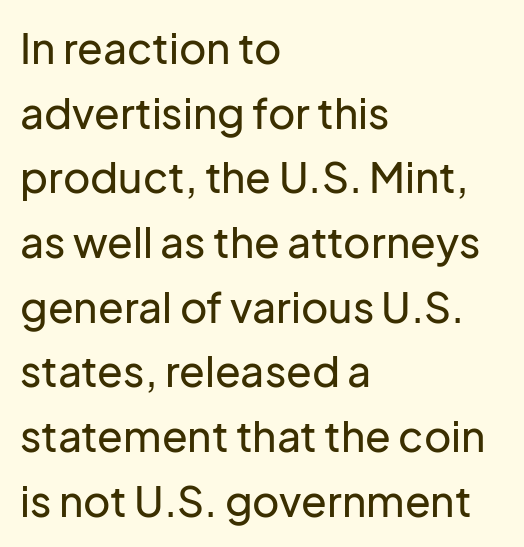
Is this a fixed-width face? No — the glyphs have proportional, varying widths. The foot of each line stays bare and open. What's the leading like? Ordinary, nothing unusual. If you drew a line through each stem, it would be perfectly vertical. The line texture is even and compact thanks to regular tracking.
